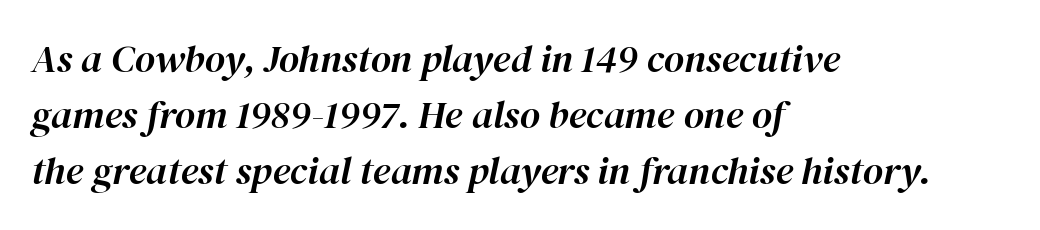
Q: Is the text italic (slanted)? A: Yes, it leans right by about 12 degrees.
Q: Is the text underlined? A: No.
Q: How is the paragraph aligned? A: Left-aligned.
Q: Is the spacing between letters normal or unusually wide? A: Normal.
Q: Is the spacing between lines tight, normal or loose? A: Normal.
Q: Width (condensed, normal, or wide)? A: Normal.
Q: Stroke contrast? A: High.
Q: x-height? A: Medium.
Q: Monospaced? A: No.
